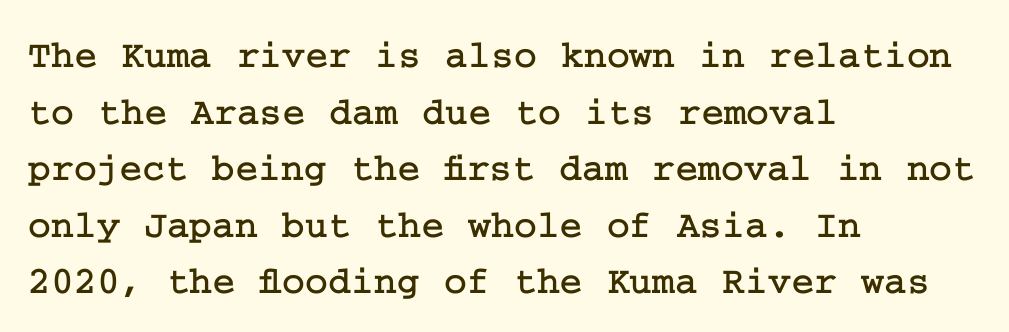
{"serif": "yes", "italic": "no", "width": "normal", "stroke_contrast": "low", "x_height": "medium", "underline": "no", "align": "left", "line_spacing": "normal", "line_spacing_ratio": 1.45, "letter_spacing": "normal", "letter_spacing_em": 0.0, "glyph_px": 39}
